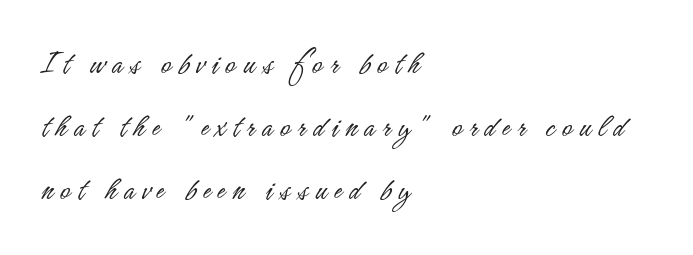
{"serif": "no", "bold": "no", "weight": "light", "width": "condensed", "stroke_contrast": "low", "x_height": "small", "monospaced": "no", "underline": "no", "align": "left", "line_spacing_ratio": 1.86, "letter_spacing": "wide", "letter_spacing_em": 0.21, "glyph_px": 34}
